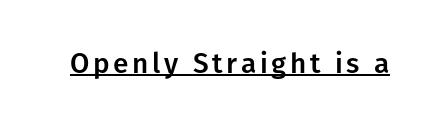
{"serif": "no", "italic": "no", "width": "normal", "stroke_contrast": "low", "x_height": "medium", "monospaced": "no", "underline": "yes", "glyph_px": 28}
